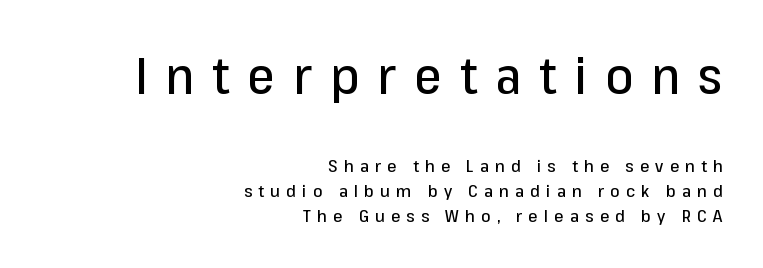
The image shows 50 px sans-serif type, upright; set right-aligned, normal line spacing (1.47x), unusually wide letter spacing (+0.36 em), not underlined; the first (top) block is 2.94x larger; low stroke contrast and a medium x-height.
